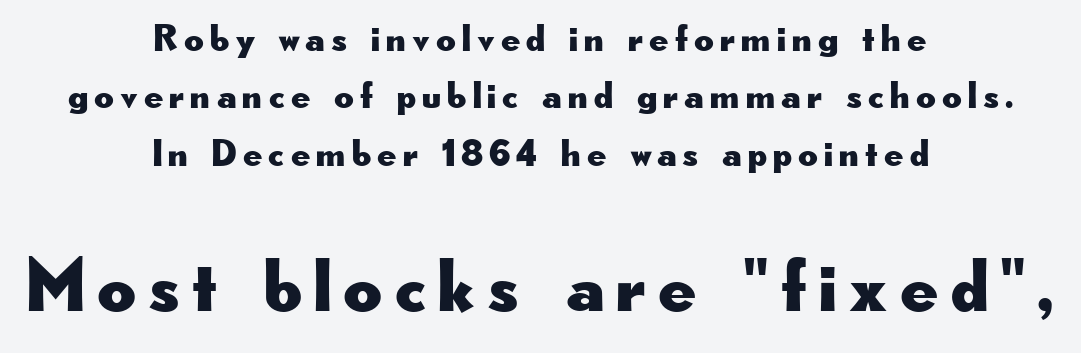
The image shows 75 px wide sans-serif type, upright; set centered, normal line spacing (1.51x), not underlined; the second (bottom) block is 1.97x larger; low stroke contrast and a small x-height.
